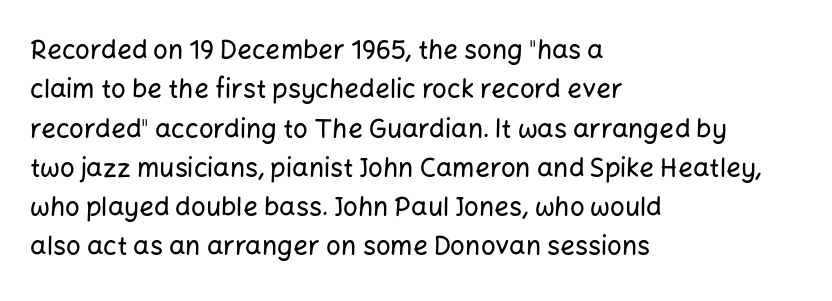
{"italic": "no", "underline": "no", "align": "left", "line_spacing": "normal", "line_spacing_ratio": 1.51, "letter_spacing": "normal", "letter_spacing_em": 0.0, "glyph_px": 26}
